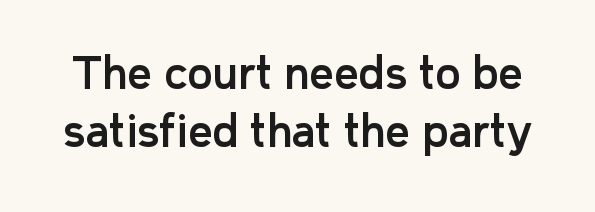
Q: Is the text italic (slanted)? A: No, it is upright.
Q: Is the typeface a serif or a sans-serif typeface? A: Sans-serif.
Q: Is the text underlined? A: No.
Q: Is the spacing between letters normal or unusually wide? A: Normal.
Q: Is the spacing between lines tight, normal or loose? A: Normal.
Q: Width (condensed, normal, or wide)? A: Normal.
Q: Stroke contrast? A: Low.
Q: x-height? A: Medium.
Q: Monospaced? A: No.
